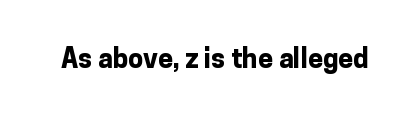
Q: Is the text bold? A: Yes.
Q: Is the text italic (slanted)? A: No, it is upright.
Q: Is the text underlined? A: No.
Q: Is the spacing between letters normal or unusually wide? A: Normal.
